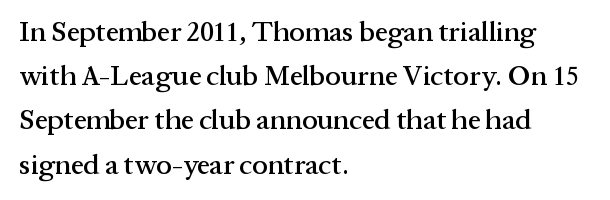
Quick note: interline space is typical. You could not count columns in this text — the font is proportionally spaced. Caption: standard tracking, unaltered. Leftover space on each line is placed entirely after the last word. Look at the bottom of the vertical strokes: they flare into serifs here.
